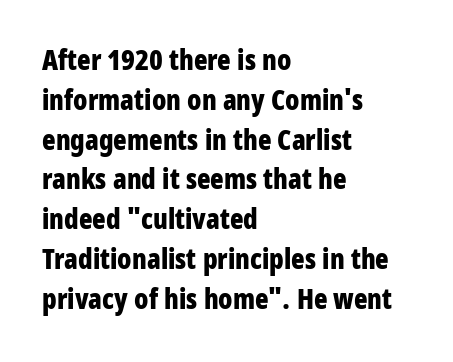
Characters follow at the spacing the type designer built in. The passage shown stacks its lines at a standard gap. If you drew a line through each stem, it would be perfectly vertical. Grotesque or geometric, the face here clearly has no serifs. Lines of text with bare space underneath.
